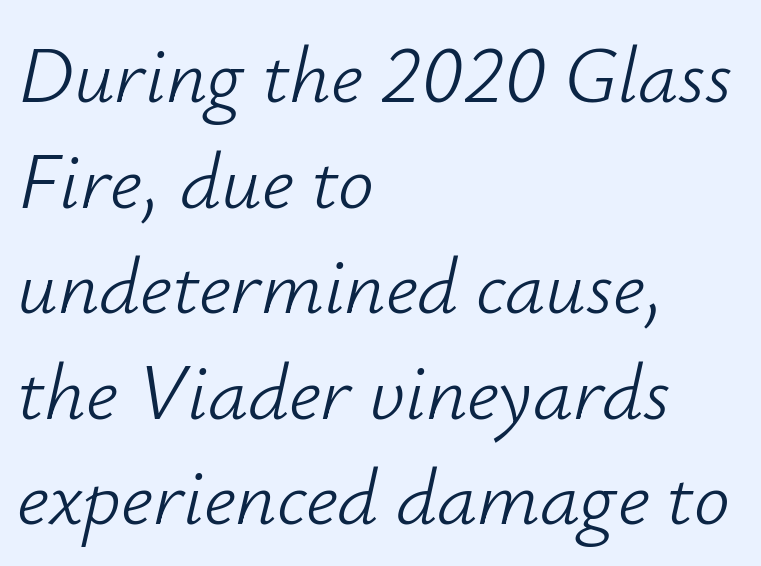
Q: Is the text bold? A: No.
Q: Is the text italic (slanted)? A: Yes, it leans right by about 12 degrees.
Q: Is the text underlined? A: No.
Q: How is the paragraph aligned? A: Left-aligned.
Q: Is the spacing between letters normal or unusually wide? A: Normal.
Q: Is the spacing between lines tight, normal or loose? A: Normal.
Q: Width (condensed, normal, or wide)? A: Normal.
Q: Stroke contrast? A: Low.
Q: x-height? A: Small.
Q: Monospaced? A: No.
